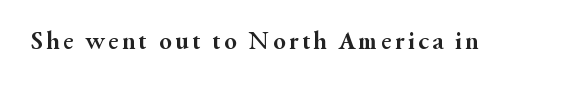
Q: Is the text bold? A: Yes.
Q: Is the text italic (slanted)? A: No, it is upright.
Q: Is the text underlined? A: No.
